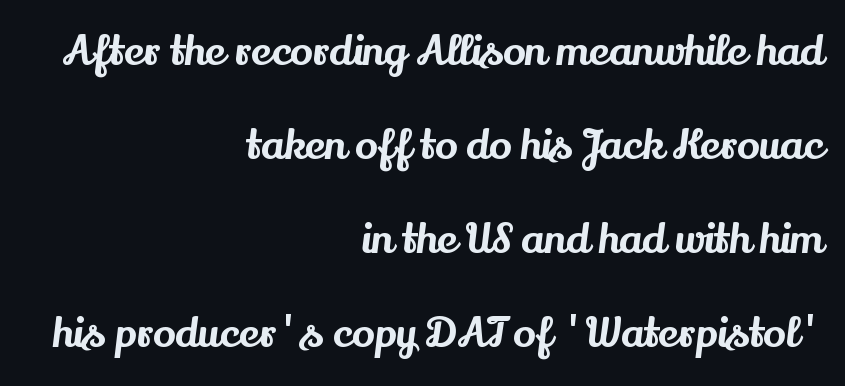
{"serif": "yes", "width": "normal", "stroke_contrast": "medium", "x_height": "small", "monospaced": "no", "underline": "no", "align": "right", "line_spacing": "loose", "line_spacing_ratio": 2.24, "letter_spacing": "normal", "letter_spacing_em": 0.0, "glyph_px": 42}
